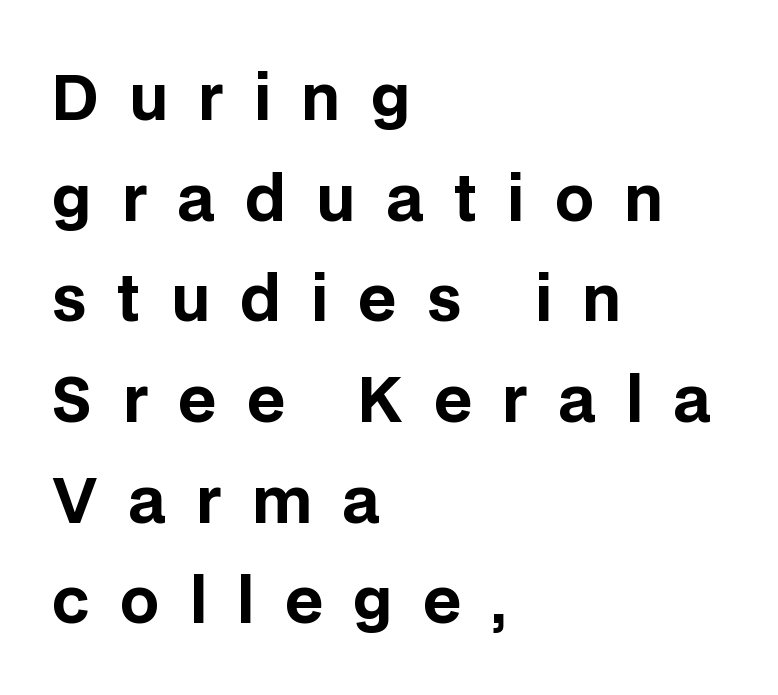
The image shows 61 px bold sans-serif type, upright; set left-aligned, normal line spacing (1.65x), unusually wide letter spacing (+0.5 em), not underlined; low stroke contrast and a large x-height.
